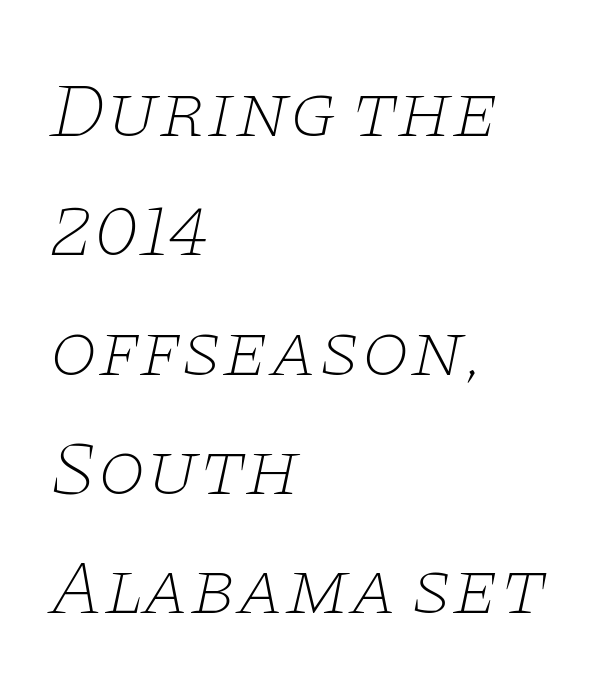
The image shows 78 px thin, wide serif type, italic (leaning right); set left-aligned, normal line spacing (1.53x), normal letter spacing, not underlined; low stroke contrast and a large x-height.
